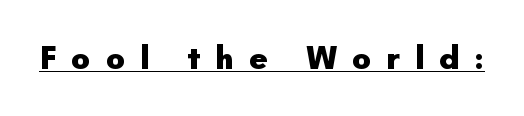
The image shows 32 px heavy sans-serif type, upright; set unusually wide letter spacing (+0.46 em), underlined; low stroke contrast and a small x-height.
